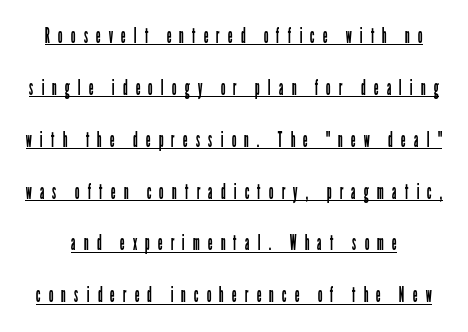
The image shows 21 px text type, upright; set loose line spacing (2.47x), unusually wide letter spacing (+0.38 em), underlined.
